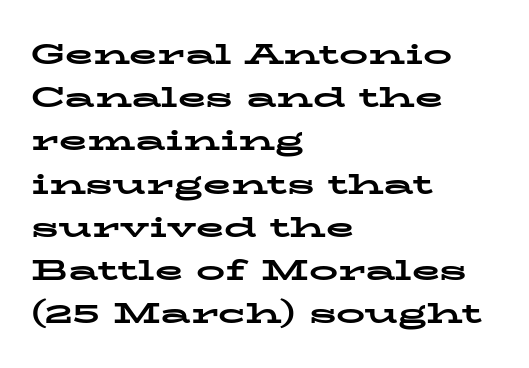
This block has exactly the height ordinary leading produces. Spacing verdict: proportional, widths tailored to each character. Regarding serifs, this sample has them. Lines of text with bare space underneath. Nothing unusual about the tracking: characters are spaced as the font intends. Typeset ragged right — the left edge is the straight one.
